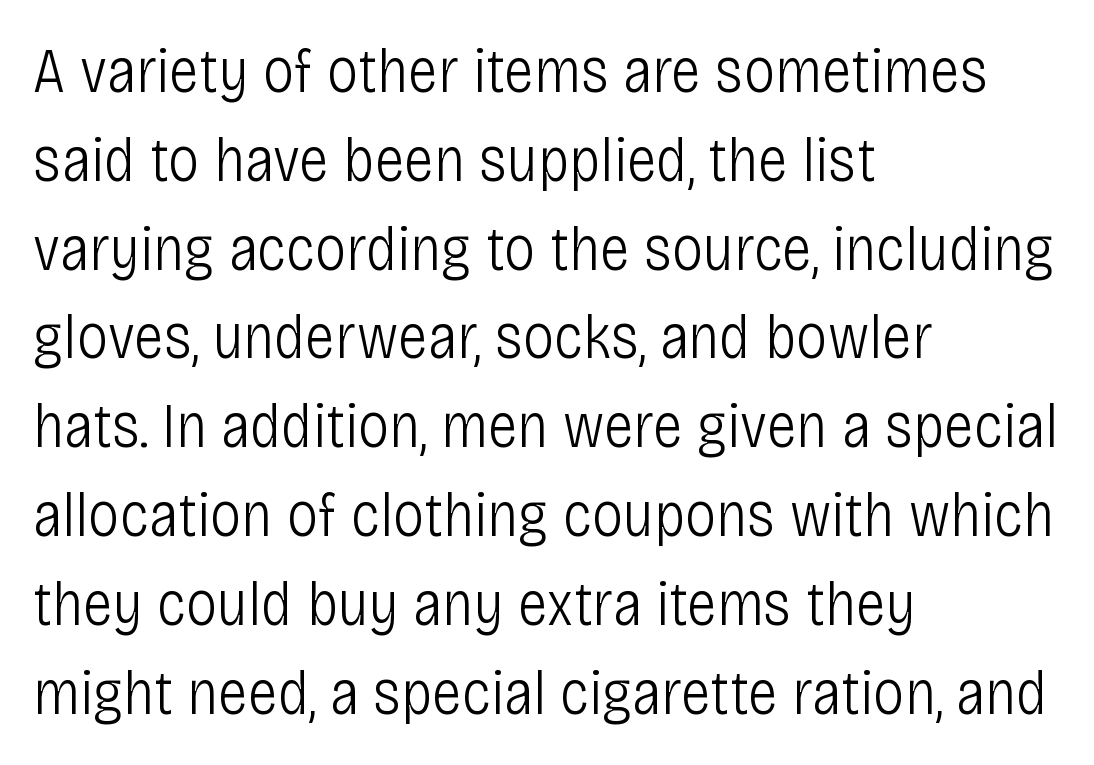
The image shows 63 px light, condensed sans-serif type, upright; set left-aligned, normal line spacing (1.41x), normal letter spacing, not underlined; low stroke contrast and a large x-height.
